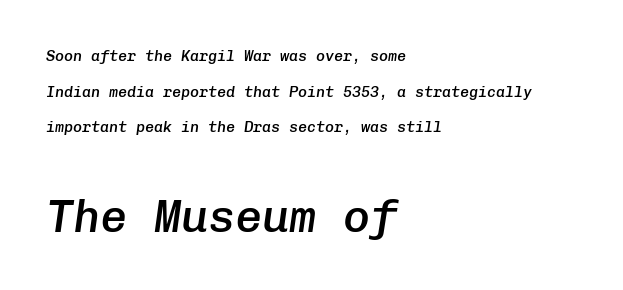
Q: Is the text bold? A: Semi-bold.
Q: Is the text italic (slanted)? A: Yes, it leans right by about 8 degrees.
Q: Is the text underlined? A: No.
Q: How is the paragraph aligned? A: Left-aligned.
Q: Is the spacing between letters normal or unusually wide? A: Normal.
Q: Is the spacing between lines tight, normal or loose? A: Loose.
Q: Which block of text is set in a larger size, the first (top) or the second (bottom)? A: The second (bottom) one.
Q: Width (condensed, normal, or wide)? A: Normal.
Q: Stroke contrast? A: Low.
Q: x-height? A: Medium.
Q: Monospaced? A: Yes.
